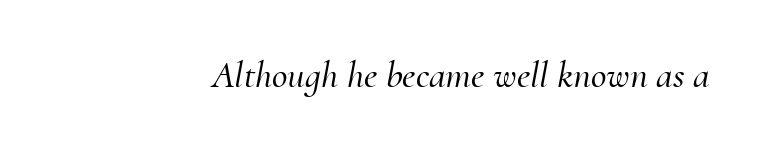
{"serif": "yes", "italic": "yes", "lean": "right", "slant_degrees": 10, "width": "normal", "stroke_contrast": "medium", "x_height": "small", "monospaced": "no", "underline": "no", "letter_spacing": "normal", "letter_spacing_em": 0.0, "glyph_px": 38}
